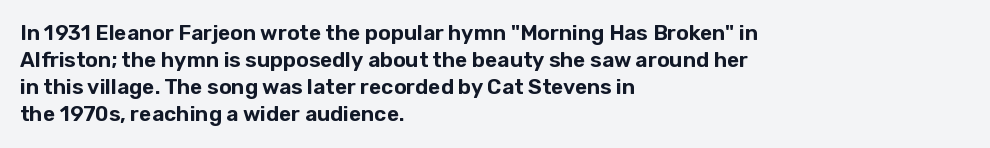
Q: Is the text italic (slanted)? A: No, it is upright.
Q: Is the text underlined? A: No.
Q: How is the paragraph aligned? A: Left-aligned.
Q: Is the spacing between letters normal or unusually wide? A: Normal.
Q: Is the spacing between lines tight, normal or loose? A: Normal.
